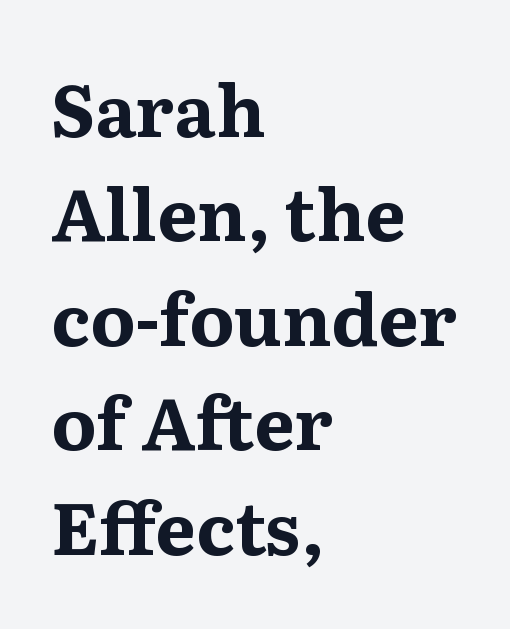
{"serif": "yes", "italic": "no", "bold": "yes", "weight": "bold", "width": "normal", "stroke_contrast": "medium", "x_height": "medium", "monospaced": "no", "underline": "no", "align": "left", "line_spacing": "normal", "line_spacing_ratio": 1.45, "letter_spacing": "normal", "letter_spacing_em": 0.0, "glyph_px": 72}
